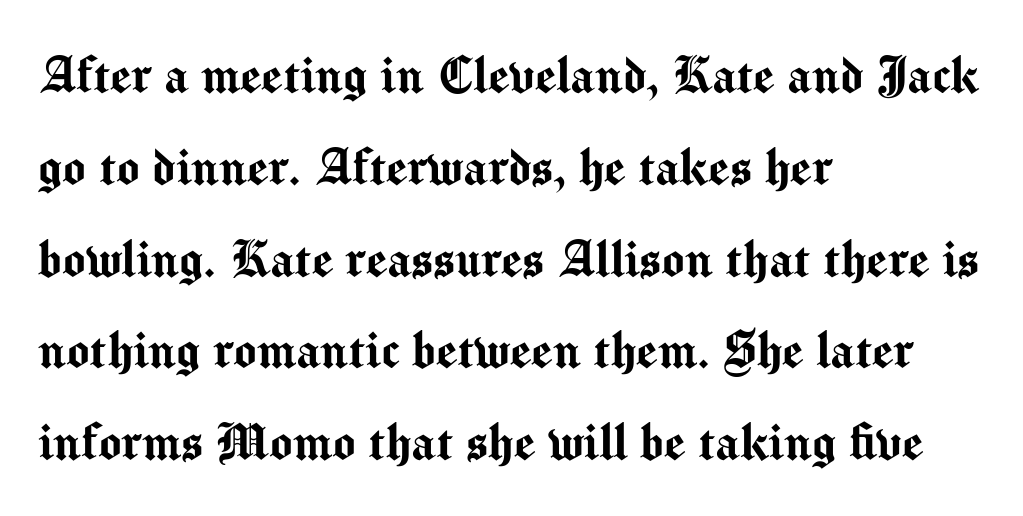
The image shows 60 px sans-serif type, upright; set left-aligned, normal line spacing (1.53x), normal letter spacing, not underlined; medium stroke contrast and a medium x-height.
